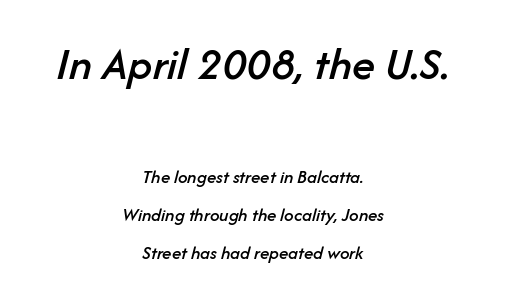
The image shows 47 px text type, italic (leaning right); set centered, loose line spacing (2.01x), normal letter spacing, not underlined; the first (top) block is 2.47x larger; low stroke contrast and a medium x-height.
